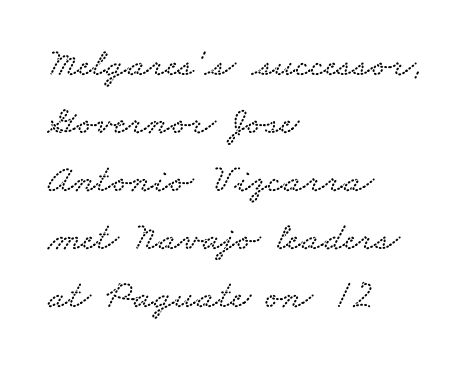
The image shows 40 px wide serif type; set left-aligned, normal line spacing (1.45x), normal letter spacing, not underlined; low stroke contrast and a small x-height.
